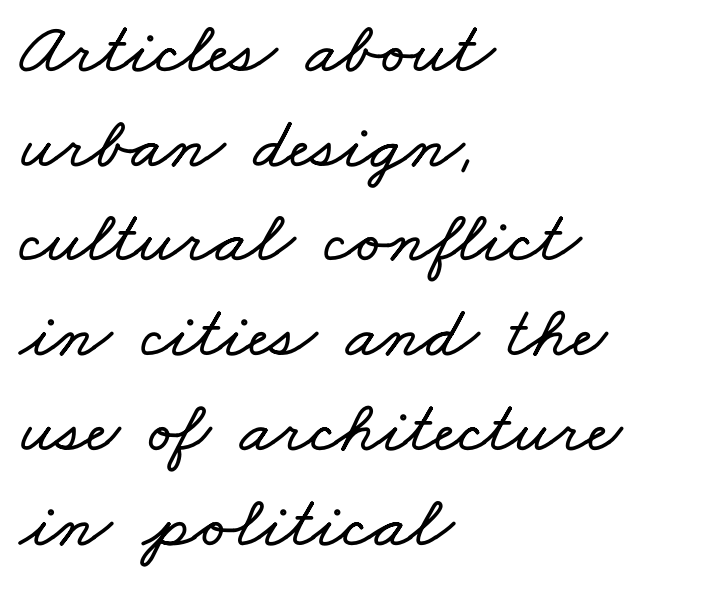
Q: Is the text underlined? A: No.
Q: How is the paragraph aligned? A: Left-aligned.
Q: Is the spacing between letters normal or unusually wide? A: Normal.
Q: Is the spacing between lines tight, normal or loose? A: Normal.
Q: Width (condensed, normal, or wide)? A: Wide.
Q: Stroke contrast? A: Low.
Q: x-height? A: Small.
Q: Monospaced? A: No.
